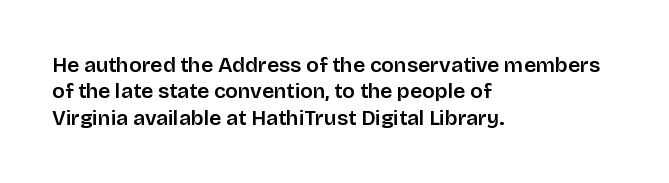
{"italic": "no", "underline": "no", "align": "left", "line_spacing": "normal", "line_spacing_ratio": 1.26, "letter_spacing": "normal", "letter_spacing_em": 0.0, "glyph_px": 21}
